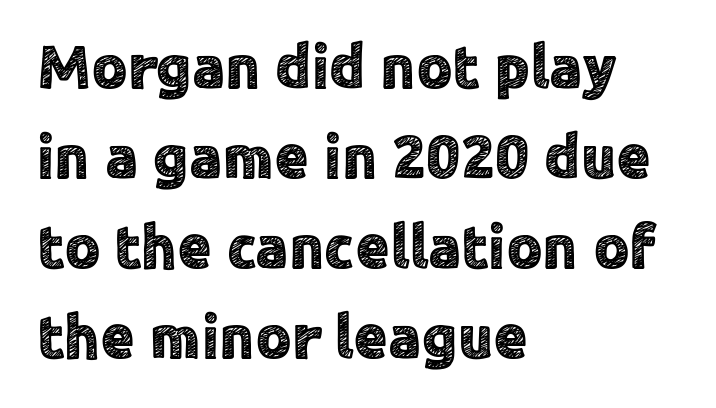
{"serif": "no", "italic": "no", "width": "normal", "x_height": "medium", "monospaced": "no", "underline": "no", "align": "left", "line_spacing": "normal", "line_spacing_ratio": 1.45, "letter_spacing": "normal", "letter_spacing_em": 0.0, "glyph_px": 62}
